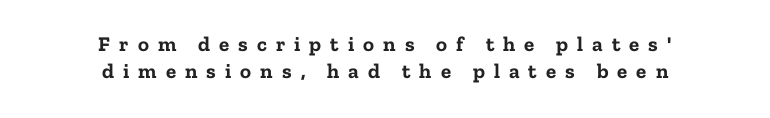
Bare-footed words on every line. A typesetter would mark this as roman, not italic. Look at the stroke-to-counter ratio: heavy, a bold. This sample keeps an unexceptional amount of space between lines. Is the letter spacing exaggerated? Yes — the characters are pushed far apart. A centered setting, common on invitations and titles, is used for this passage.
